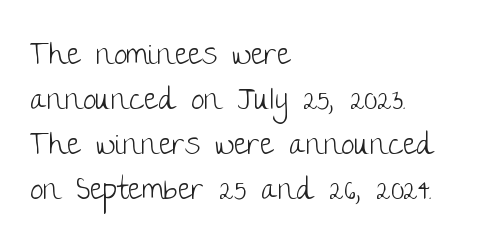
The passage shown stacks its lines at a standard gap. Nothing heavy about these letters — not bold at all. The passage is arranged the way most books set body copy — flush left. Is there any slant? The stems are plumb. The gaps between neighbouring characters are ordinary and unremarkable. Here the designer chose a conventional face with non-uniform glyph widths.
